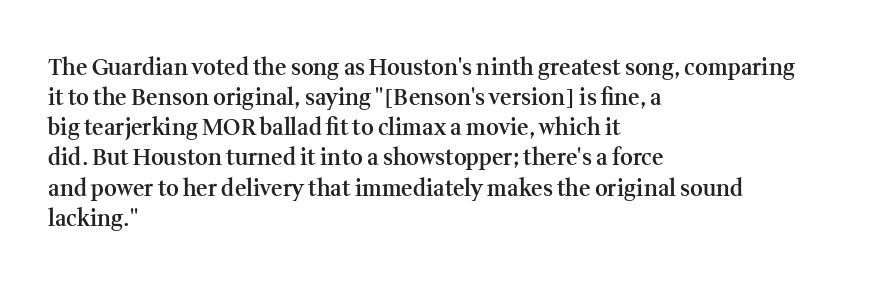
{"italic": "no", "bold": "semi", "underline": "no", "align": "left", "line_spacing": "normal", "line_spacing_ratio": 1.37, "letter_spacing": "normal", "letter_spacing_em": 0.0, "glyph_px": 22}
